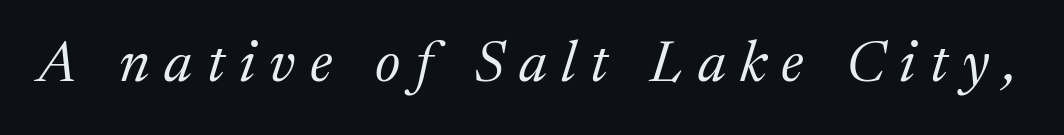
In terms of posture, this sample is oblique. Observe the wide spacing: letters keep a clear distance from each other. Stroke terminals: seriffed. The glyphs are unaccompanied by any horizontal stroke below them.
